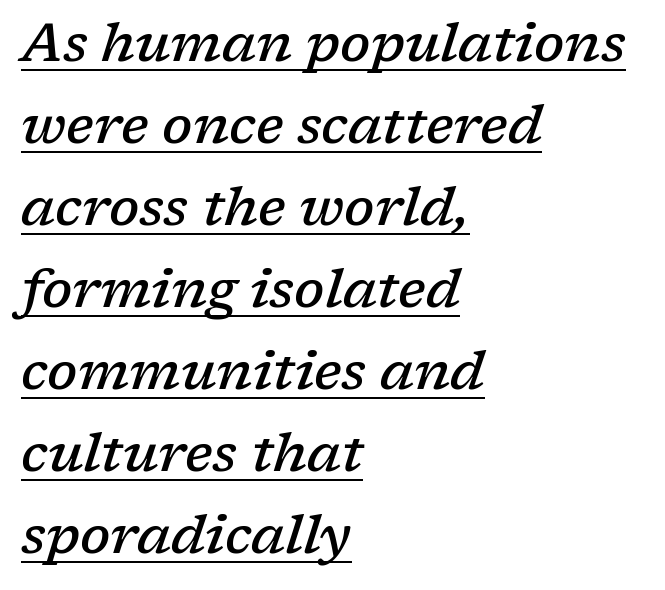
{"serif": "yes", "italic": "yes", "lean": "right", "slant_degrees": 17, "bold": "semi", "weight": "semibold", "width": "normal", "stroke_contrast": "low", "x_height": "medium", "monospaced": "no", "underline": "yes", "align": "left", "line_spacing": "normal", "line_spacing_ratio": 1.52, "letter_spacing": "normal", "letter_spacing_em": 0.0, "glyph_px": 54}
